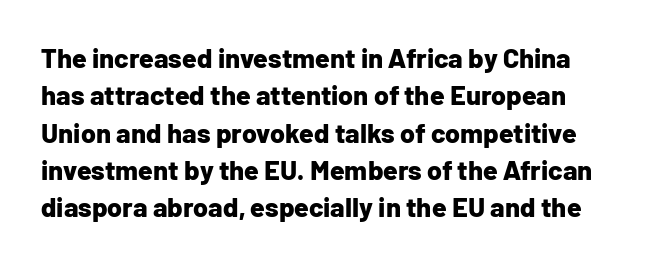
{"italic": "no", "bold": "yes", "underline": "no", "line_spacing": "normal", "line_spacing_ratio": 1.38, "letter_spacing": "normal", "letter_spacing_em": 0.0, "glyph_px": 27}
